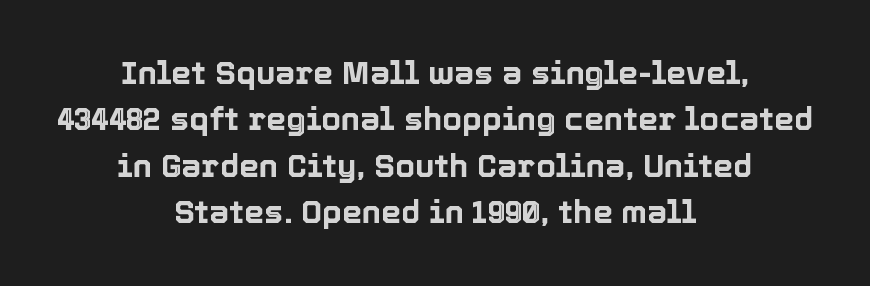
The image shows 32 px text type, upright; set centered, normal line spacing (1.45x), normal letter spacing, not underlined; a medium x-height.
